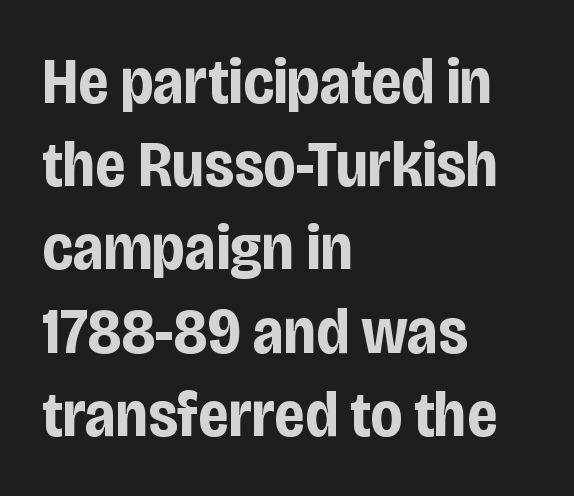
Q: Is the text bold? A: Yes.
Q: Is the text italic (slanted)? A: No, it is upright.
Q: Is the typeface a serif or a sans-serif typeface? A: Sans-serif.
Q: Is the text underlined? A: No.
Q: How is the paragraph aligned? A: Left-aligned.
Q: Is the spacing between letters normal or unusually wide? A: Normal.
Q: Is the spacing between lines tight, normal or loose? A: Normal.
Q: Width (condensed, normal, or wide)? A: Condensed.
Q: Stroke contrast? A: Low.
Q: x-height? A: Large.
Q: Monospaced? A: No.
